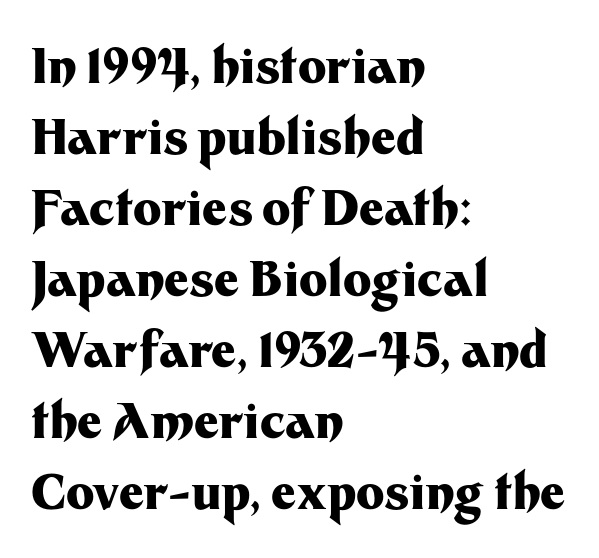
Q: Is the text bold? A: Yes.
Q: Is the text italic (slanted)? A: No, it is upright.
Q: Is the typeface a serif or a sans-serif typeface? A: Sans-serif.
Q: Is the text underlined? A: No.
Q: How is the paragraph aligned? A: Left-aligned.
Q: Is the spacing between letters normal or unusually wide? A: Normal.
Q: Is the spacing between lines tight, normal or loose? A: Normal.
Q: Width (condensed, normal, or wide)? A: Normal.
Q: Stroke contrast? A: Medium.
Q: x-height? A: Medium.
Q: Monospaced? A: No.
